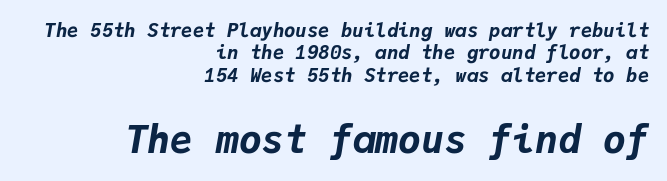
Q: Is the text bold? A: Yes.
Q: Is the text italic (slanted)? A: Yes, it leans right by about 9 degrees.
Q: Is the text underlined? A: No.
Q: How is the paragraph aligned? A: Right-aligned.
Q: Is the spacing between letters normal or unusually wide? A: Normal.
Q: Which block of text is set in a larger size, the first (top) or the second (bottom)? A: The second (bottom) one.
Q: Width (condensed, normal, or wide)? A: Normal.
Q: Stroke contrast? A: Low.
Q: x-height? A: Medium.
Q: Monospaced? A: Yes.
